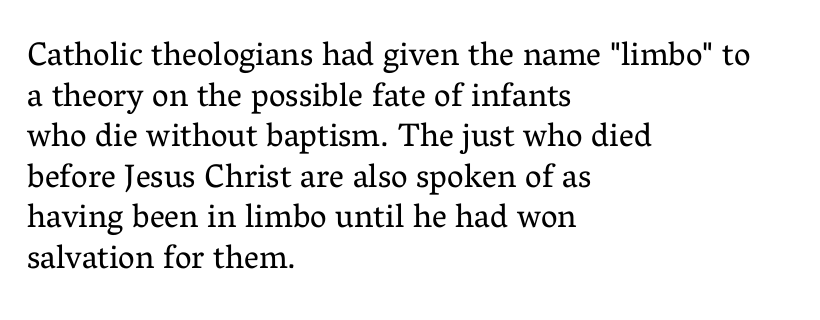
Nobody drew a line under any word here. Varying glyph widths throughout — classic text-font behaviour. Horizontal alignment here is leftward, the default for most running prose. A quiet, ordinary-to-light weight characterises the typeface. The typography opts for an upright posture over an oblique one.
